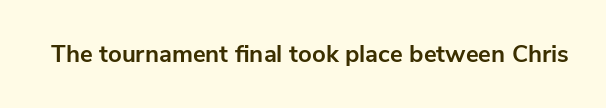
The image shows 24 px bold type, upright; set normal letter spacing, not underlined.
